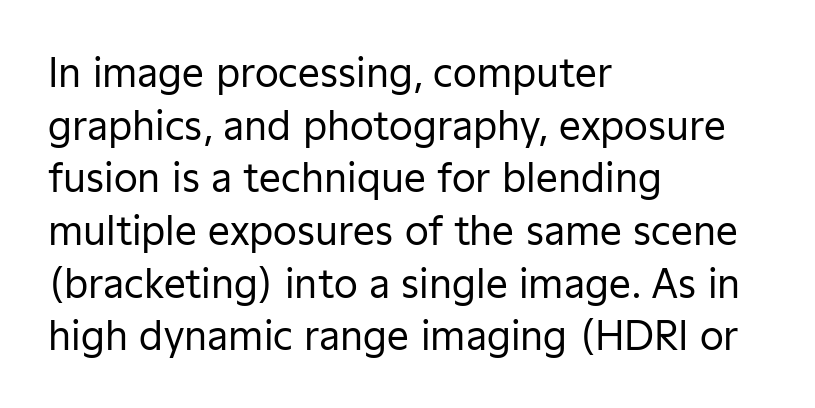
Q: Is the text bold? A: No.
Q: Is the text italic (slanted)? A: No, it is upright.
Q: Is the typeface a serif or a sans-serif typeface? A: Sans-serif.
Q: Is the text underlined? A: No.
Q: How is the paragraph aligned? A: Left-aligned.
Q: Is the spacing between letters normal or unusually wide? A: Normal.
Q: Is the spacing between lines tight, normal or loose? A: Normal.
Q: Width (condensed, normal, or wide)? A: Normal.
Q: Stroke contrast? A: Low.
Q: x-height? A: Medium.
Q: Monospaced? A: No.
